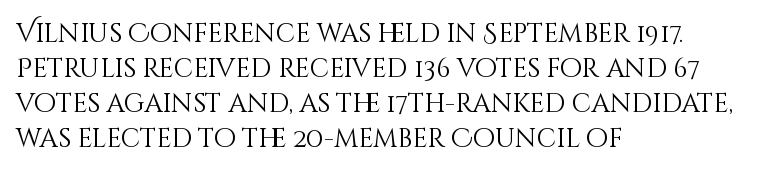
How are the letters spaced? Ordinarily, with no added tracking. Has an underline been added? It has not. Honestly, the row spacing looks completely unremarkable. The font is comparable to plain body text, perhaps lighter. Visually the block forms a straight wall on the left and a jagged coastline on the right.
